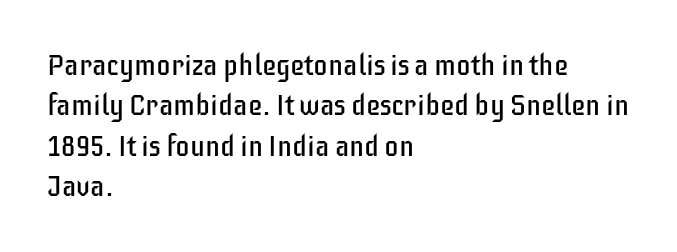
This rendering employs a face without finishing strokes, i.e., a sans-serif. Caption: multi-line text, flush left, ragged right. The area under the type is left untouched. Is the letter spacing exaggerated? No — it looks like the ordinary default. Counters stay open thanks to moderate or lighter strokes.
